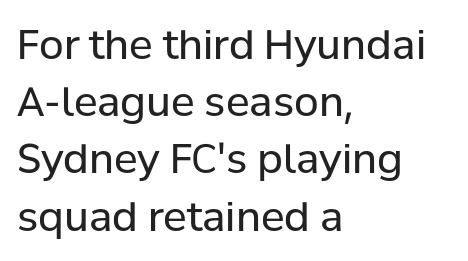
The image shows 40 px regular-weight sans-serif type, upright; set left-aligned, normal line spacing (1.43x), normal letter spacing, not underlined; low stroke contrast and a medium x-height.
